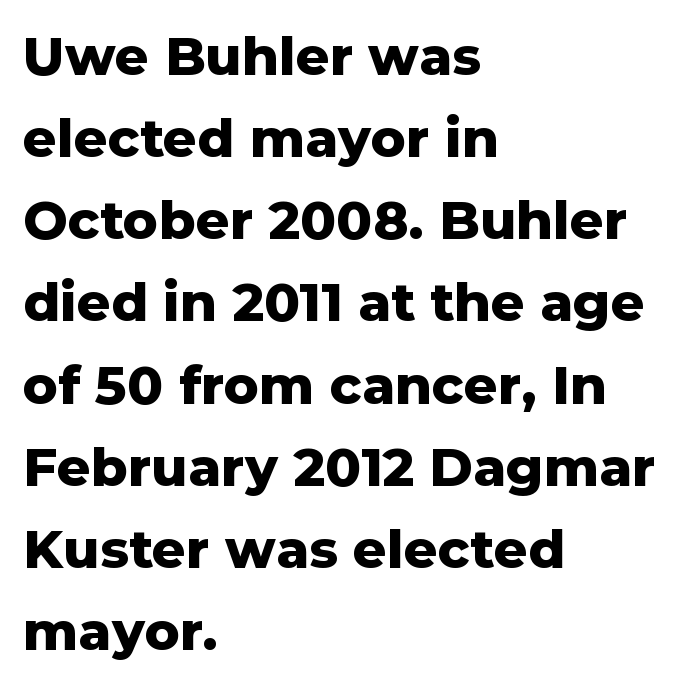
Looks like regular typesetting: each glyph gets only the width it needs. Upright lettering throughout. Nothing sits at the stroke ends, so this counts as sans-serif. Honestly, there is no underline to notice here at all. Observe the ordinary spacing: letters are neighbours, not strangers. The glyphs have the mass of a bold cut.
